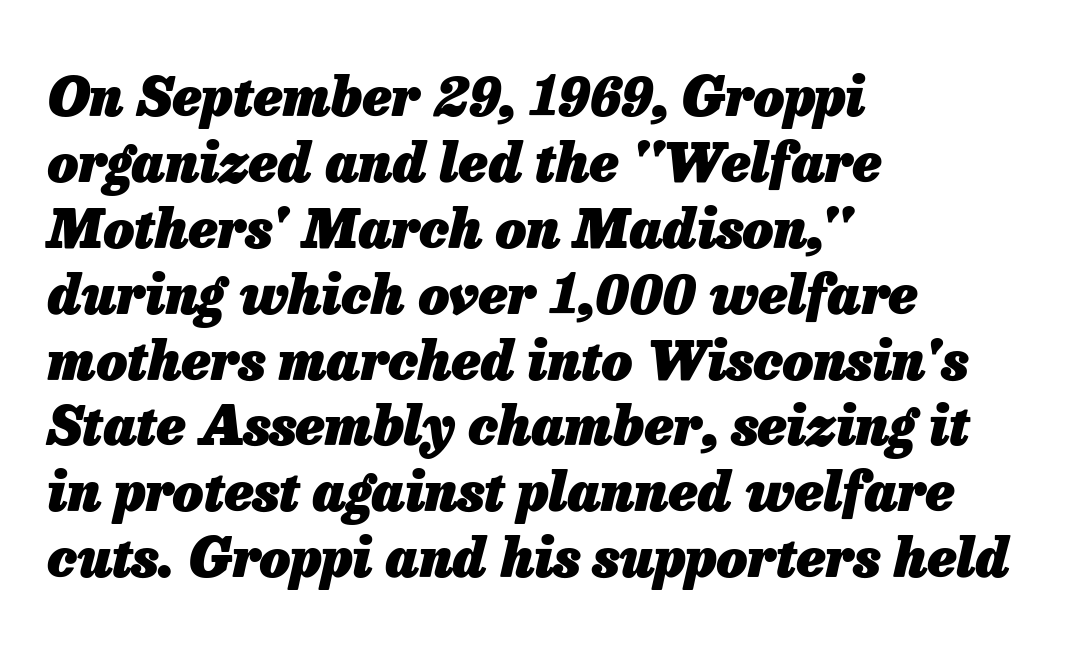
The line texture is even and compact thanks to regular tracking. Notice how thick the strokes are: this is what a full bold looks like. Looking at the ascenders, they clearly lean. The rag falls on the right side of this text block. You could not count columns in this text — the font is proportionally spaced.
